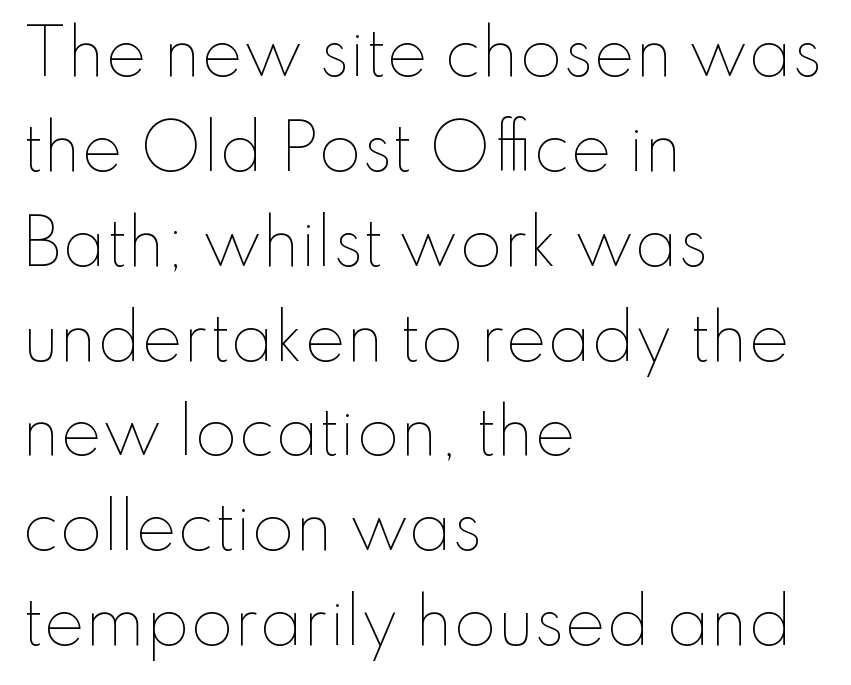
The image shows 62 px thin type, upright; set left-aligned, normal line spacing (1.53x), normal letter spacing, not underlined; low stroke contrast and a small x-height.
